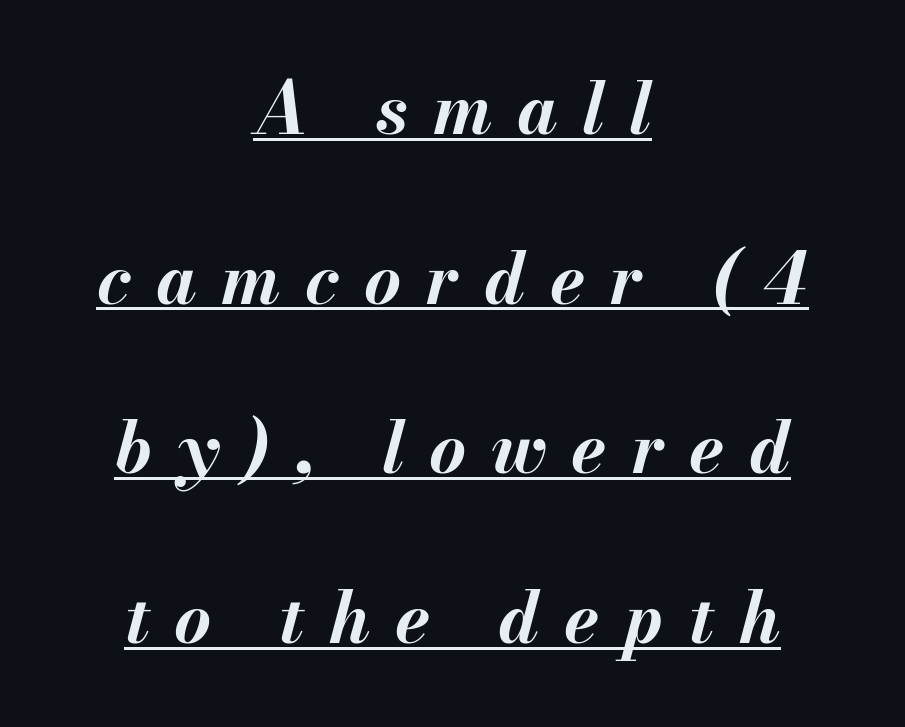
The image shows 71 px bold type, italic (leaning right); set centered, loose line spacing (2.39x), unusually wide letter spacing (+0.35 em), underlined; medium stroke contrast and a small x-height.
